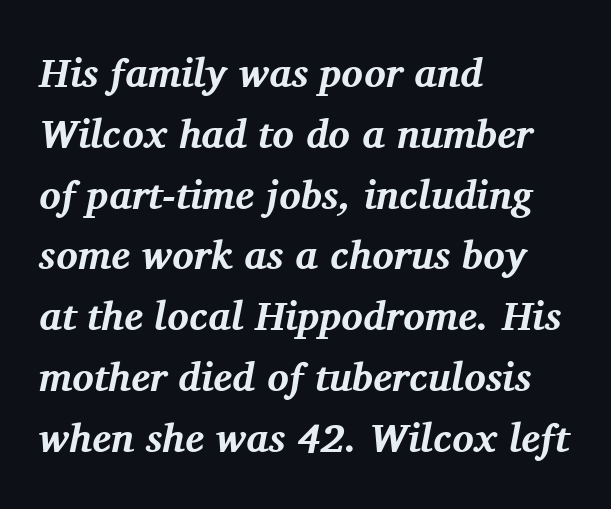
{"serif": "yes", "italic": "yes", "lean": "right", "slant_degrees": 11, "bold": "yes", "weight": "bold", "width": "normal", "stroke_contrast": "medium", "x_height": "medium", "monospaced": "no", "underline": "no", "align": "left", "line_spacing": "normal", "line_spacing_ratio": 1.52, "letter_spacing": "normal", "letter_spacing_em": 0.0, "glyph_px": 40}
